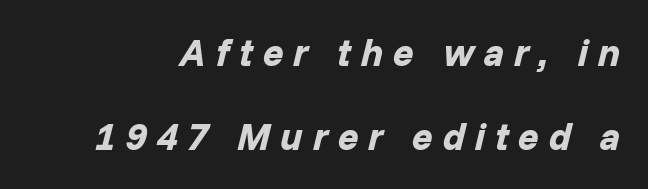
The face used here is proportionally spaced, like ordinary book or web type. The glyphs look as if they've been sheared to an angle. Vertical spacing — loose. Someone cranked the tracking dial way up on this one.
